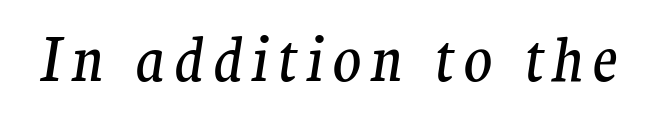
{"serif": "yes", "italic": "yes", "lean": "right", "slant_degrees": 9, "bold": "no", "weight": "regular", "width": "normal", "stroke_contrast": "medium", "x_height": "medium", "monospaced": "no", "underline": "no", "glyph_px": 59}
